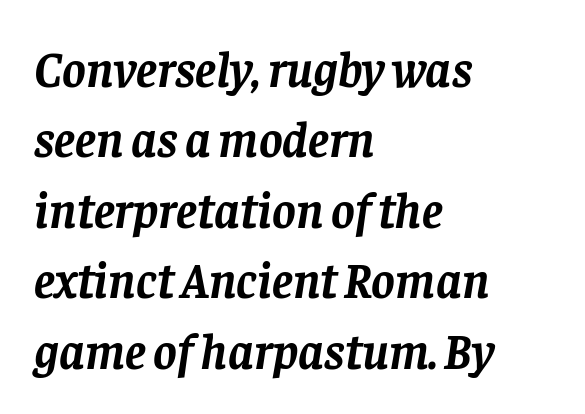
{"serif": "yes", "italic": "yes", "lean": "right", "slant_degrees": 8, "bold": "yes", "weight": "semibold", "width": "normal", "stroke_contrast": "low", "x_height": "large", "monospaced": "no", "underline": "no", "align": "left", "line_spacing": "normal", "line_spacing_ratio": 1.41, "letter_spacing": "normal", "letter_spacing_em": 0.0, "glyph_px": 50}
